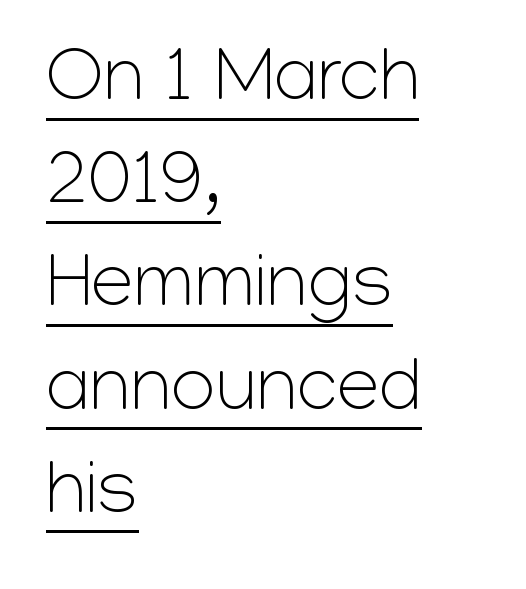
Q: Is the text bold? A: No.
Q: Is the text italic (slanted)? A: No, it is upright.
Q: Is the typeface a serif or a sans-serif typeface? A: Sans-serif.
Q: Is the text underlined? A: Yes.
Q: How is the paragraph aligned? A: Left-aligned.
Q: Is the spacing between letters normal or unusually wide? A: Normal.
Q: Is the spacing between lines tight, normal or loose? A: Normal.
Q: Width (condensed, normal, or wide)? A: Normal.
Q: Stroke contrast? A: Low.
Q: x-height? A: Medium.
Q: Monospaced? A: No.
